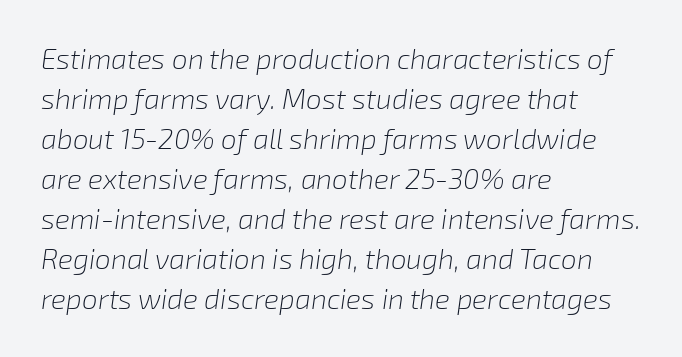
Q: Is the text bold? A: No.
Q: Is the text italic (slanted)? A: Yes, it leans right by about 8 degrees.
Q: Is the text underlined? A: No.
Q: How is the paragraph aligned? A: Left-aligned.
Q: Is the spacing between letters normal or unusually wide? A: Normal.
Q: Is the spacing between lines tight, normal or loose? A: Normal.
Q: Width (condensed, normal, or wide)? A: Normal.
Q: Stroke contrast? A: Low.
Q: x-height? A: Medium.
Q: Monospaced? A: No.
